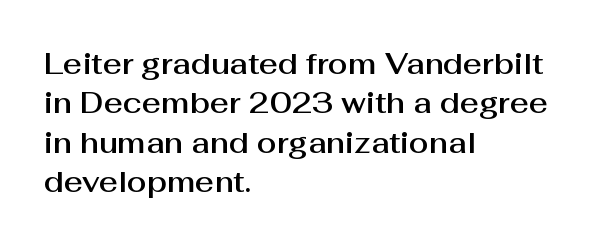
{"serif": "no", "italic": "no", "width": "normal", "stroke_contrast": "medium", "x_height": "medium", "monospaced": "no", "underline": "no", "align": "left", "line_spacing": "normal", "line_spacing_ratio": 1.36, "letter_spacing": "normal", "letter_spacing_em": 0.0, "glyph_px": 29}
